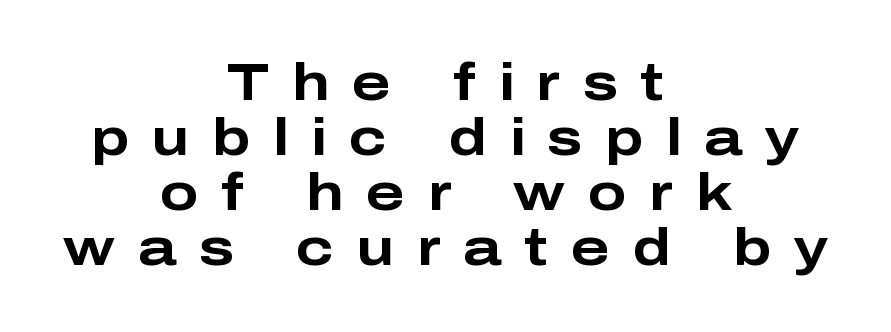
Every row of glyphs is offset so its center matches the block's center. Characters remain perfectly vertical along every line. Compared with an ordinary text face, these strokes are far heavier — a full bold. Does the type have serifs? No, each stem ends abruptly. The line-height multiplier appears low, near solid setting. Plain, unruled lines of type.
